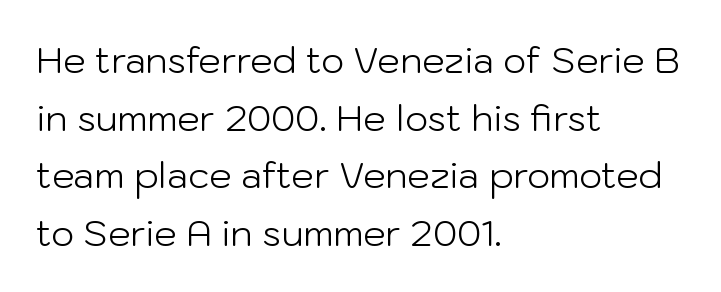
Every stem runs plumb, perpendicular to the baseline. Reading down the block, your eye returns to a fixed left position each line. Tracking value appears to be zero — textbook default spacing. Proportional: the letters do not fall into vertical columns. Baseline-to-baseline distance is the conventional proportion of letter height. The font sits on the lighter half of the weight spectrum, regular included.
